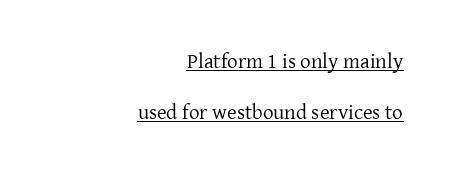
Letters have the restrained weight of plain body copy at most. These lines stack with their right ends in a neat column. The horizontal fit of the characters is conventional and even. A baseline rule has been typeset under these characters.
